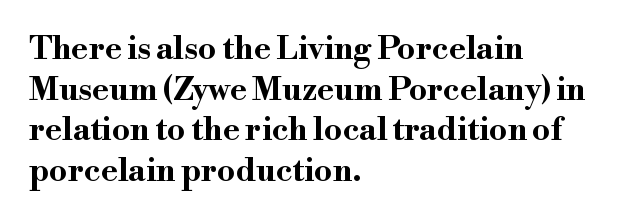
The image shows 32 px bold, wide serif type, upright; set left-aligned, normal line spacing (1.27x), normal letter spacing, not underlined; high stroke contrast and a small x-height.
